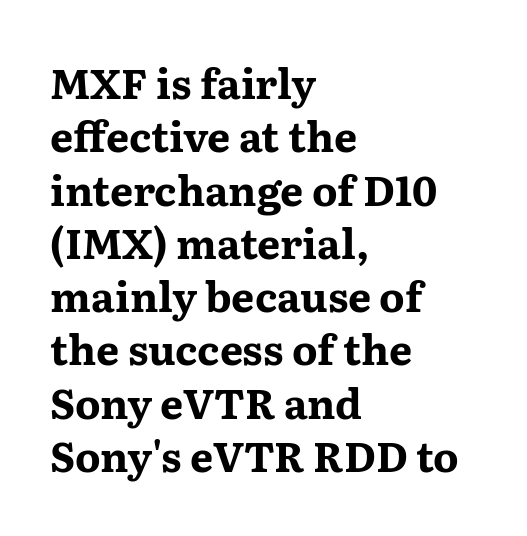
{"serif": "yes", "italic": "no", "bold": "yes", "weight": "bold", "width": "wide", "stroke_contrast": "medium", "x_height": "medium", "monospaced": "no", "underline": "no", "align": "left", "line_spacing": "normal", "line_spacing_ratio": 1.3, "letter_spacing": "normal", "letter_spacing_em": 0.0, "glyph_px": 41}
